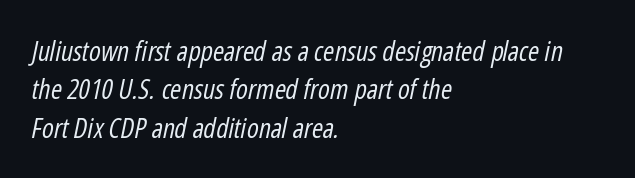
{"italic": "yes", "lean": "right", "slant_degrees": 12, "bold": "no", "underline": "no", "align": "left", "line_spacing": "normal", "line_spacing_ratio": 1.42, "letter_spacing": "normal", "letter_spacing_em": 0.0, "glyph_px": 27}
